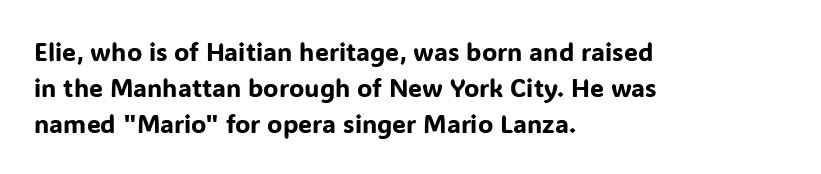
Vertically, the passage feels balanced, rows spaced as you'd expect. Every character sits straight up, as roman type does. A typesetter would call this zero additional tracking. Each line starts at the same left margin while the right side varies. Descenders are the only things crossing below the line.
